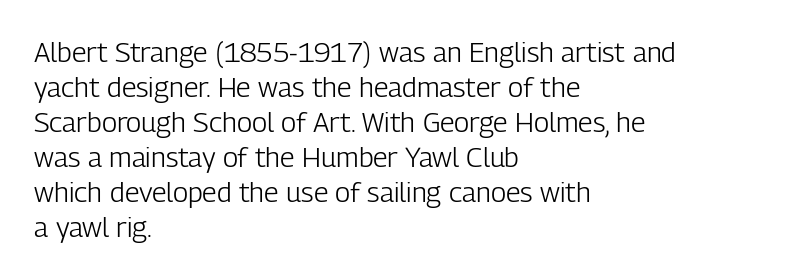
Is this a sans? Yes — the strokes have no serifs. The lines are quadded left. Any mark beneath the type? The region is blank. Weight: not bold — regular or lighter. The rendering uses a moderate line-height, typical for paragraphs.
